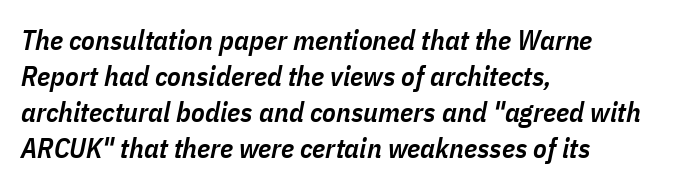
Compared with ordinary roman type, these characters are visibly tilted. Character widths vary here, with narrow letters taking less room than wide ones. Lines of text with bare space underneath. The type is set solid horizontally, with unmodified tracking.
